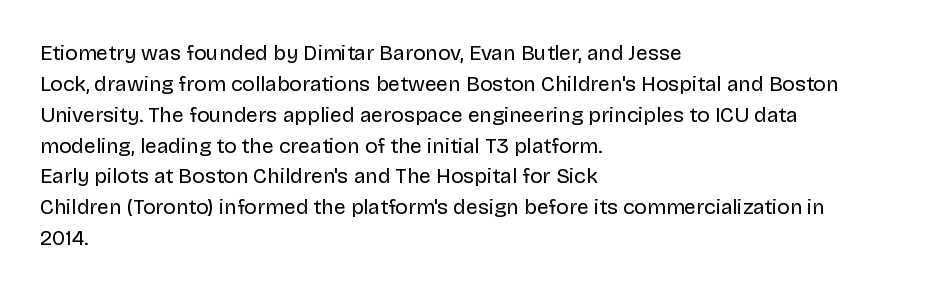
The image shows 21 px text type, upright; set left-aligned, normal line spacing (1.47x), normal letter spacing, not underlined.
